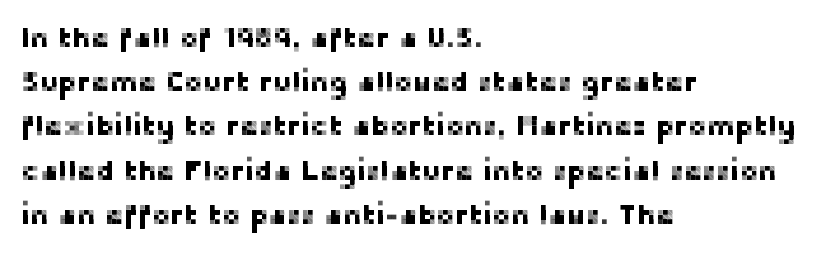
The image shows 28 px sans-serif type, upright; set left-aligned, normal line spacing (1.58x), normal letter spacing, not underlined; low stroke contrast and a medium x-height.
